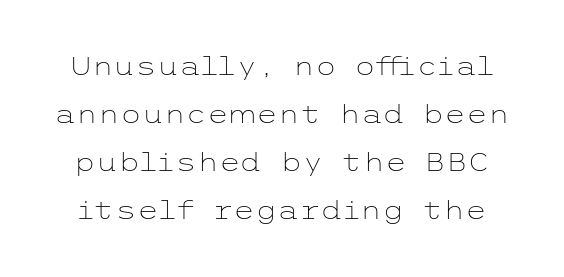
The image shows 25 px text type, upright; set loose line spacing (1.92x), normal letter spacing, not underlined.
